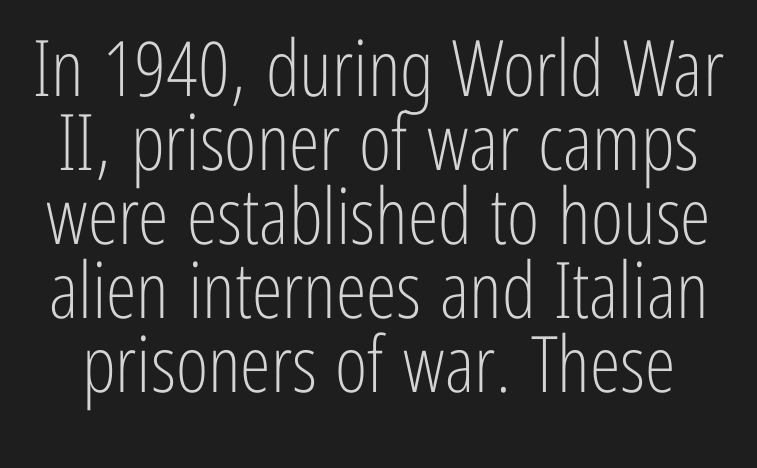
The image shows 78 px light, condensed sans-serif type, upright; set tight line spacing (0.95x), normal letter spacing, not underlined; low stroke contrast and a medium x-height.
